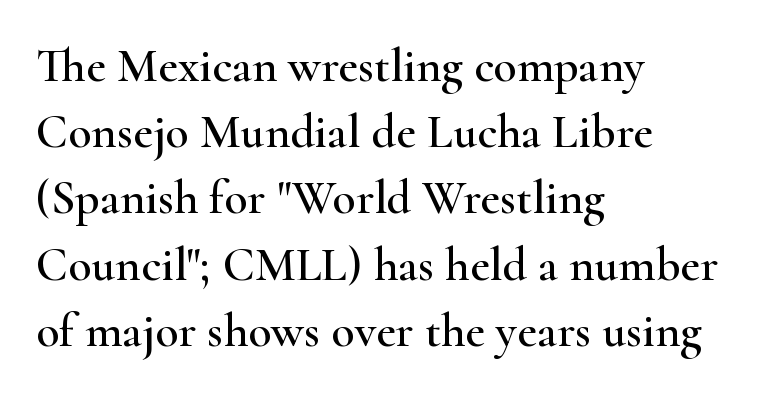
{"serif": "yes", "italic": "no", "width": "wide", "stroke_contrast": "high", "x_height": "small", "monospaced": "no", "underline": "no", "align": "left", "line_spacing": "normal", "line_spacing_ratio": 1.38, "letter_spacing": "normal", "letter_spacing_em": 0.0, "glyph_px": 48}
